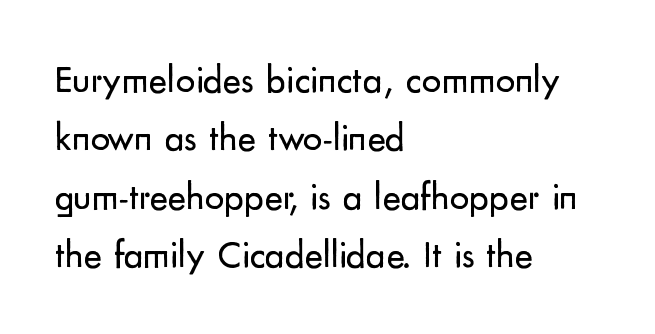
Q: Is the text bold? A: No.
Q: Is the text italic (slanted)? A: No, it is upright.
Q: Is the typeface a serif or a sans-serif typeface? A: Sans-serif.
Q: Is the text underlined? A: No.
Q: How is the paragraph aligned? A: Left-aligned.
Q: Is the spacing between letters normal or unusually wide? A: Normal.
Q: Is the spacing between lines tight, normal or loose? A: Normal.
Q: Width (condensed, normal, or wide)? A: Normal.
Q: Stroke contrast? A: Low.
Q: x-height? A: Small.
Q: Monospaced? A: No.
